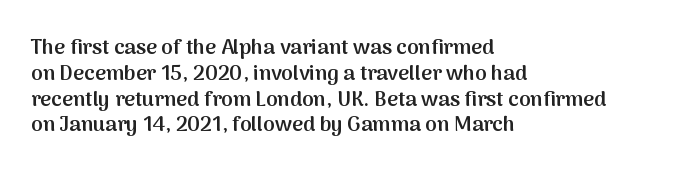
Weight: semibold (demi). Clear beneath every line of the passage. Nothing unusual about the tracking: characters are spaced as the font intends. Notice how the stems are strictly vertical — no italics here. This sample is left-justified, so line endings fall wherever the words run out.
